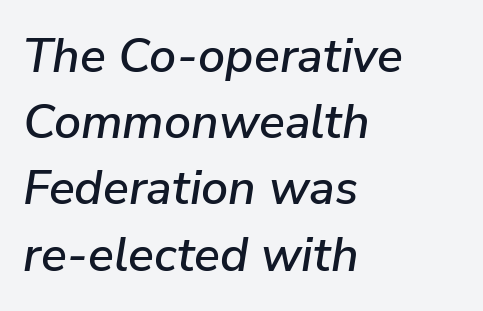
This rendering leaves character spacing at its baseline value. Looking at the ascenders, they clearly lean. The face used here is proportionally spaced, like ordinary book or web type. A clean baseline with only descenders dipping below it.
